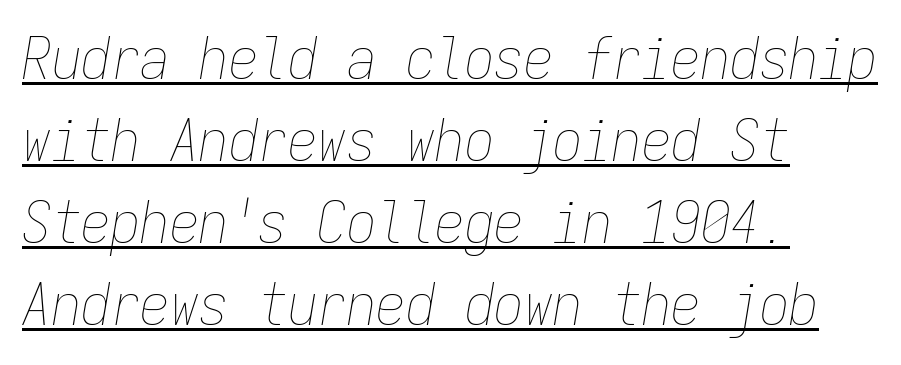
Is this a fixed-width face? Yes — each glyph sits in an identical cell. Evenly set lines give the paragraph a standard silhouette. Notice how the passage keeps a crisp vertical edge on the left only. The letters are slanted; this is an italic face. You can see a thin bar hugging the bottom of the glyphs. This is not heavy type; no bold has been used.
